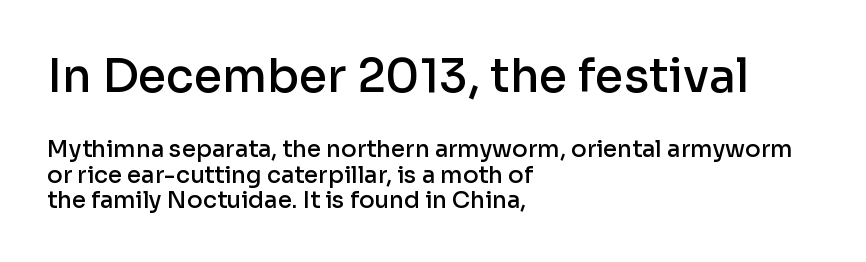
This sample trades vertical openness for compactness between lines. Check under the words: just untouched page. Its strokes are somewhat broadened, the hallmark of semibold type. To sum up the face: it is a sans, with no serifs. Every character sits straight up, as roman type does.
